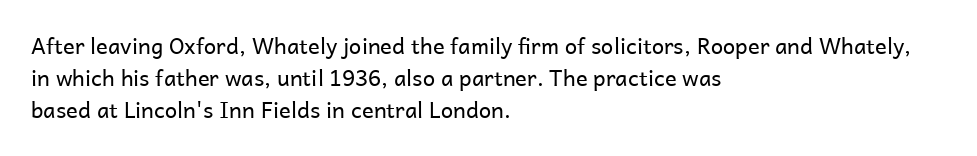
The image shows 22 px text type, upright; set left-aligned, normal line spacing (1.46x), normal letter spacing, not underlined.
